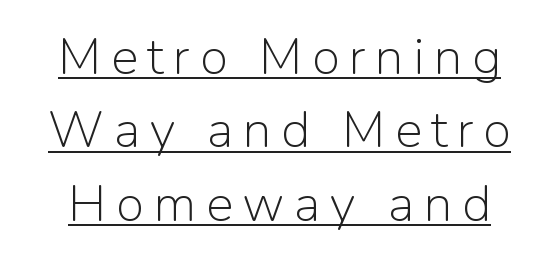
{"serif": "no", "italic": "no", "bold": "no", "weight": "light", "width": "normal", "stroke_contrast": "low", "x_height": "medium", "monospaced": "no", "underline": "yes", "line_spacing": "normal", "line_spacing_ratio": 1.44, "glyph_px": 51}
